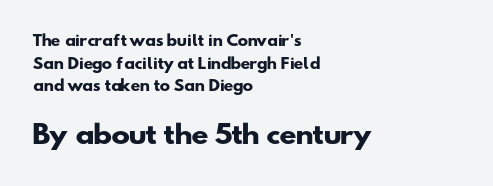
The image shows 25 px bold type; set left-aligned, normal line spacing (1.61x), normal letter spacing, not underlined; the second (bottom) block is 1.79x larger.
